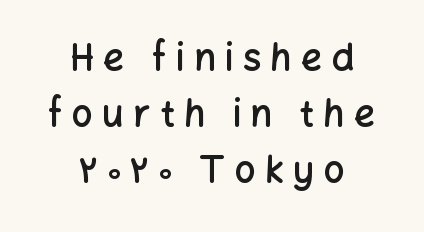
Q: Is the text bold? A: Semi-bold.
Q: Is the text italic (slanted)? A: No, it is upright.
Q: Is the typeface a serif or a sans-serif typeface? A: Sans-serif.
Q: Is the text underlined? A: No.
Q: How is the paragraph aligned? A: Centered.
Q: Is the spacing between letters normal or unusually wide? A: Unusually wide.
Q: Is the spacing between lines tight, normal or loose? A: Normal.
Q: Width (condensed, normal, or wide)? A: Normal.
Q: Stroke contrast? A: Low.
Q: x-height? A: Medium.
Q: Monospaced? A: No.
